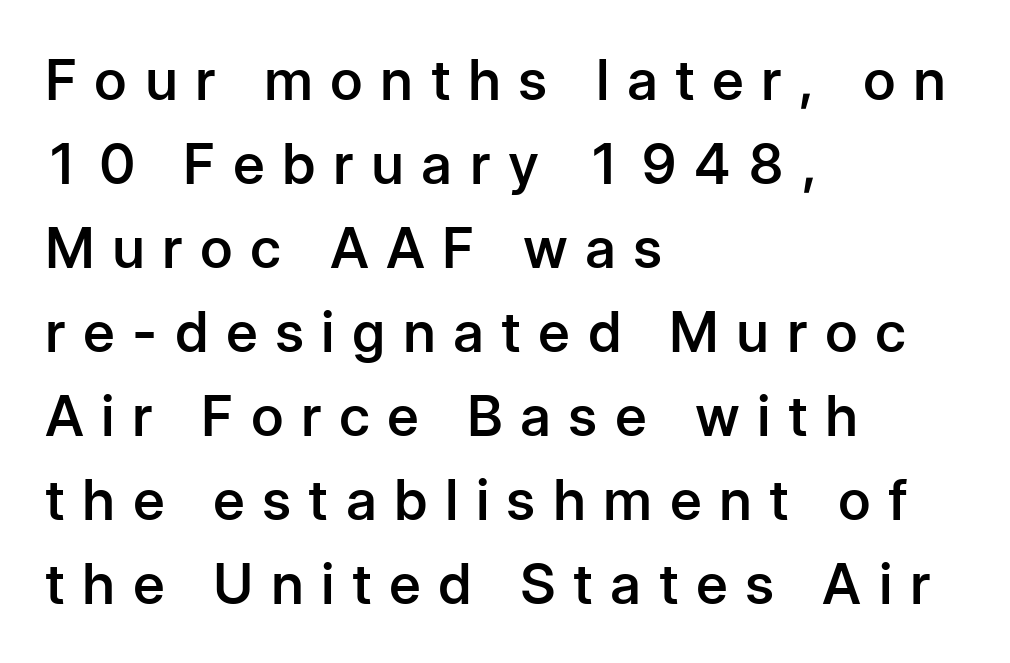
The image shows 56 px semibold sans-serif type, upright; set left-aligned, normal line spacing (1.5x), unusually wide letter spacing (+0.31 em), not underlined; low stroke contrast and a medium x-height.
